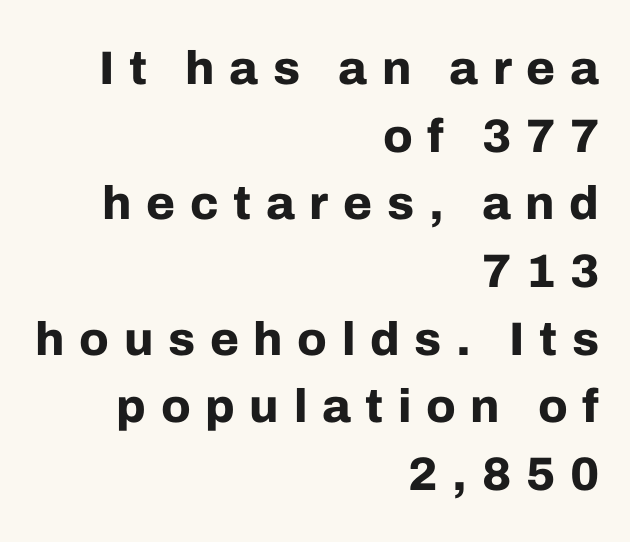
Q: Is the text bold? A: Yes.
Q: Is the text italic (slanted)? A: No, it is upright.
Q: Is the typeface a serif or a sans-serif typeface? A: Sans-serif.
Q: Is the text underlined? A: No.
Q: How is the paragraph aligned? A: Right-aligned.
Q: Is the spacing between letters normal or unusually wide? A: Unusually wide.
Q: Is the spacing between lines tight, normal or loose? A: Normal.
Q: Width (condensed, normal, or wide)? A: Normal.
Q: Stroke contrast? A: Low.
Q: x-height? A: Medium.
Q: Monospaced? A: No.
